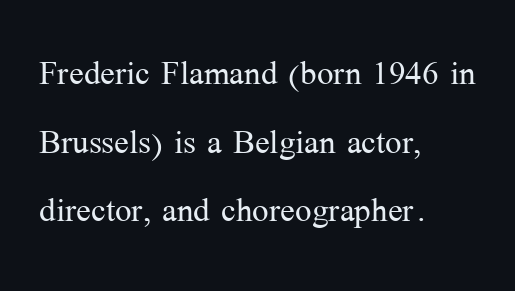
The image shows 44 px light serif type, upright; set left-aligned, normal line spacing (1.56x), normal letter spacing, not underlined; medium stroke contrast and a medium x-height.
